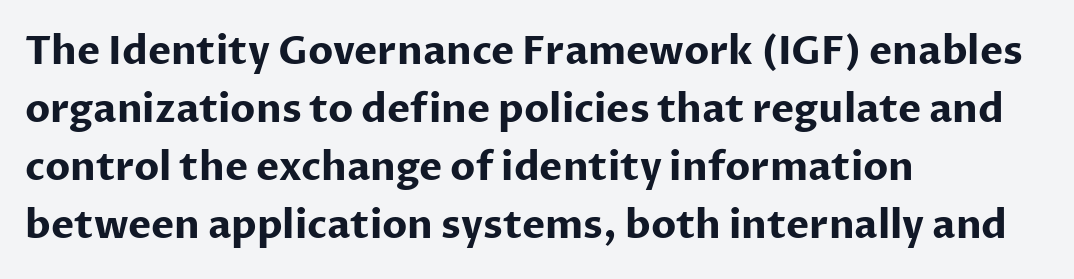
{"serif": "no", "italic": "no", "bold": "yes", "weight": "bold", "width": "normal", "stroke_contrast": "low", "x_height": "medium", "monospaced": "no", "underline": "no", "align": "left", "line_spacing": "normal", "line_spacing_ratio": 1.49, "letter_spacing": "normal", "letter_spacing_em": 0.0, "glyph_px": 39}
